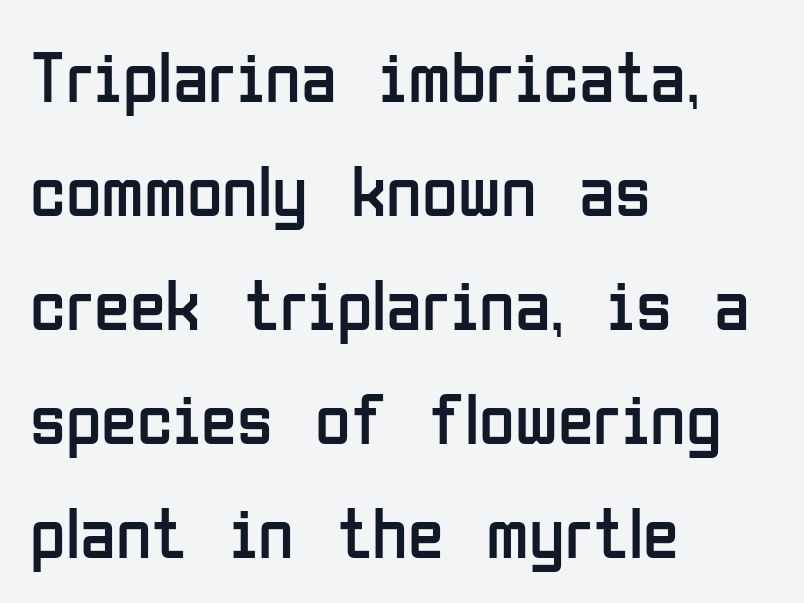
The image shows 73 px regular-weight, condensed sans-serif type, upright; set left-aligned, normal line spacing (1.56x), normal letter spacing, not underlined; low stroke contrast and a medium x-height.
